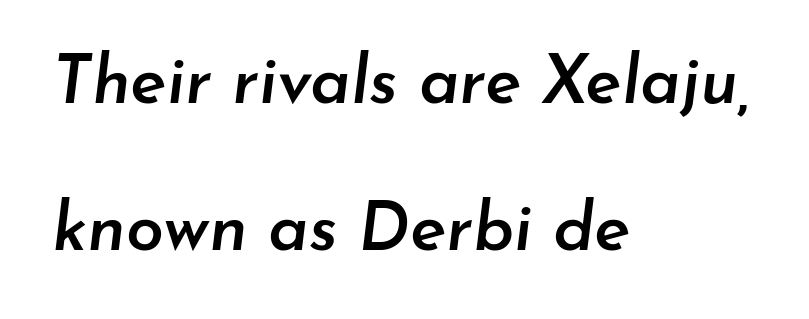
The lettering tilts uniformly, giving the passage an italic look. Glance below the letters and you will spot only blank space. The lines in this sample share a left origin and differ only in where they stop. On the weight axis this lands at semibold, roughly 600. Compared with typical paragraphs, the rows here are farther apart. Students, note that the glyphs here touch the page at normal intervals.
